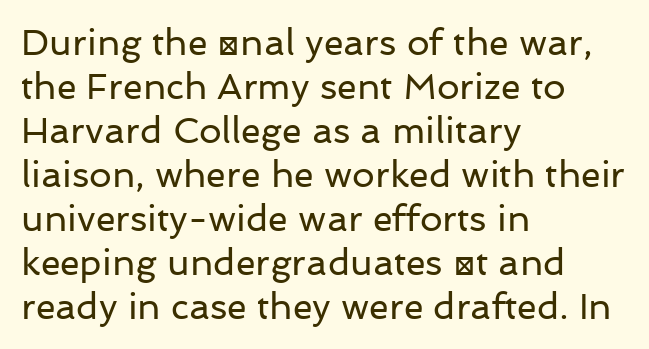
Any mark beneath the type? The region is blank. Characters remain perfectly vertical along every line. Each letter keeps its own natural width here, so spacing adapts to shape. The letterforms sit at book weight or below. Notice how the passage keeps a crisp vertical edge on the left only. The face used here is rendered with its standard letterfit.
